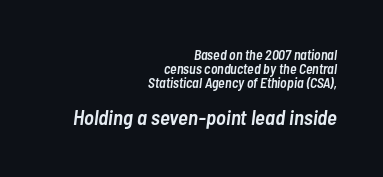
Q: Is the text bold? A: Semi-bold.
Q: Is the text italic (slanted)? A: Yes, it leans right by about 7 degrees.
Q: Is the text underlined? A: No.
Q: How is the paragraph aligned? A: Right-aligned.
Q: Is the spacing between letters normal or unusually wide? A: Normal.
Q: Is the spacing between lines tight, normal or loose? A: Tight.
Q: Which block of text is set in a larger size, the first (top) or the second (bottom)? A: The second (bottom) one.
